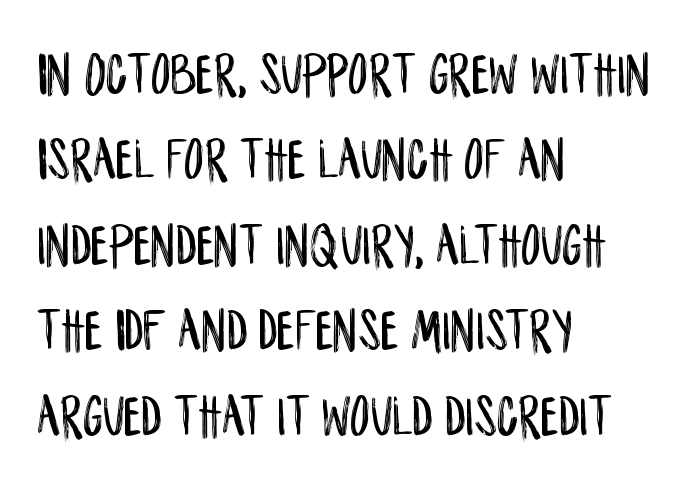
The image shows 61 px condensed sans-serif type, upright; set left-aligned, normal line spacing (1.4x), normal letter spacing, not underlined; low stroke contrast and a large x-height.
